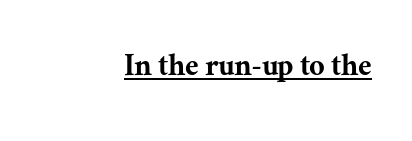
Little horizontal feet cap the strokes, marking this as serif type. Characters follow at the spacing the type designer built in. One-word summary of the alignment: right. You could not count columns in this text — the font is proportionally spaced. Notice how a bar underscores the lettering throughout. Tall strokes in this sample are plumb rather than angled.
